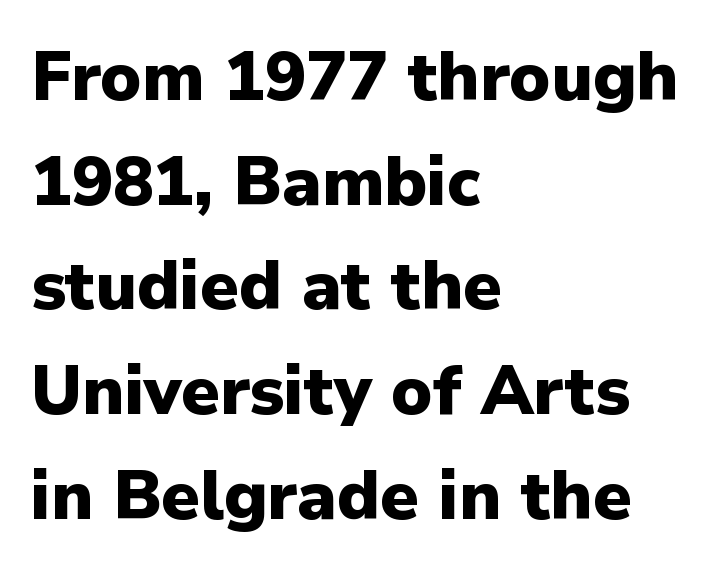
Q: Is the text bold? A: Yes.
Q: Is the text italic (slanted)? A: No, it is upright.
Q: Is the typeface a serif or a sans-serif typeface? A: Sans-serif.
Q: Is the text underlined? A: No.
Q: How is the paragraph aligned? A: Left-aligned.
Q: Is the spacing between letters normal or unusually wide? A: Normal.
Q: Is the spacing between lines tight, normal or loose? A: Normal.
Q: Width (condensed, normal, or wide)? A: Normal.
Q: Stroke contrast? A: Low.
Q: x-height? A: Medium.
Q: Monospaced? A: No.
